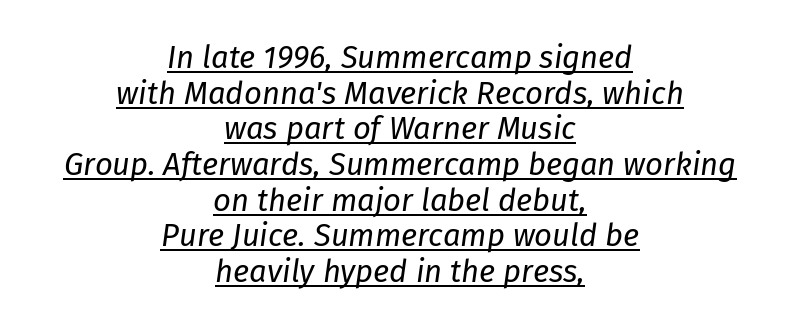
The typesetting does not lean heavy: it is not bold. Leading: reduced. Alignment: centered. Looks like someone drew a line under every word here. Short note: letters normally spaced.
